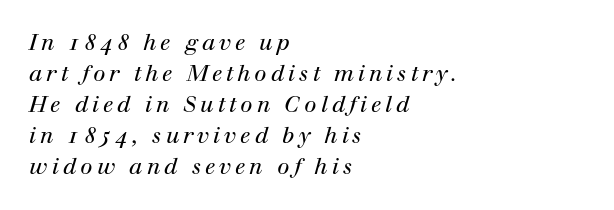
The image shows 22 px text type, italic (leaning right); set left-aligned, normal line spacing (1.41x), not underlined.
